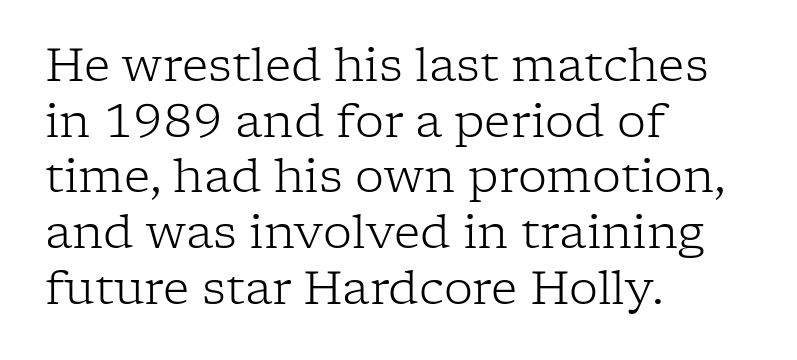
The image shows 46 px light serif type, upright; set left-aligned, line spacing 1.21x, normal letter spacing, not underlined; low stroke contrast and a medium x-height.
